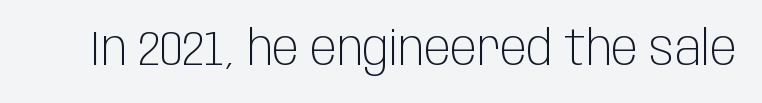
Summary of weight: not heavy and not bold. The rendering keeps characters at their native spacing. Think of a printed novel: that variable character pitch is what you see here. The area under the type is left untouched. When letters stand straight like this, we call the style roman or upright.
